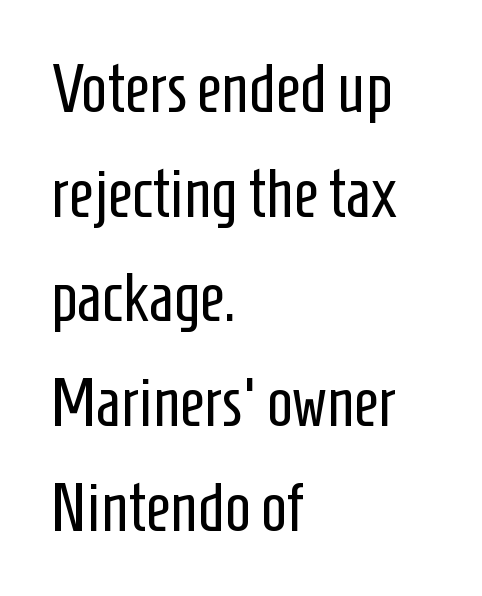
{"serif": "no", "italic": "no", "bold": "no", "weight": "regular", "width": "condensed", "stroke_contrast": "low", "x_height": "medium", "monospaced": "no", "underline": "no", "align": "left", "line_spacing": "normal", "line_spacing_ratio": 1.54, "letter_spacing": "normal", "letter_spacing_em": 0.0, "glyph_px": 68}
